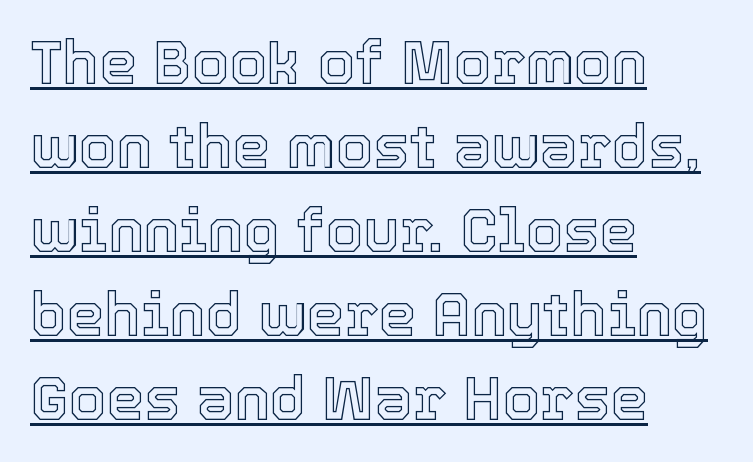
{"italic": "no", "width": "normal", "x_height": "medium", "monospaced": "no", "underline": "yes", "align": "left", "line_spacing": "normal", "line_spacing_ratio": 1.4, "letter_spacing": "normal", "letter_spacing_em": 0.0, "glyph_px": 60}
